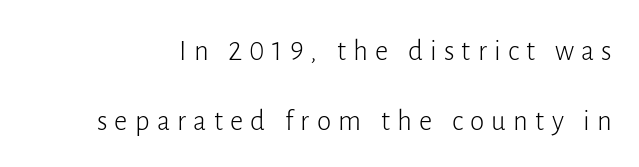
{"serif": "no", "italic": "no", "bold": "no", "weight": "light", "width": "normal", "stroke_contrast": "low", "x_height": "medium", "monospaced": "no", "underline": "no", "line_spacing": "loose", "line_spacing_ratio": 2.41, "letter_spacing": "wide", "letter_spacing_em": 0.25, "glyph_px": 29}
